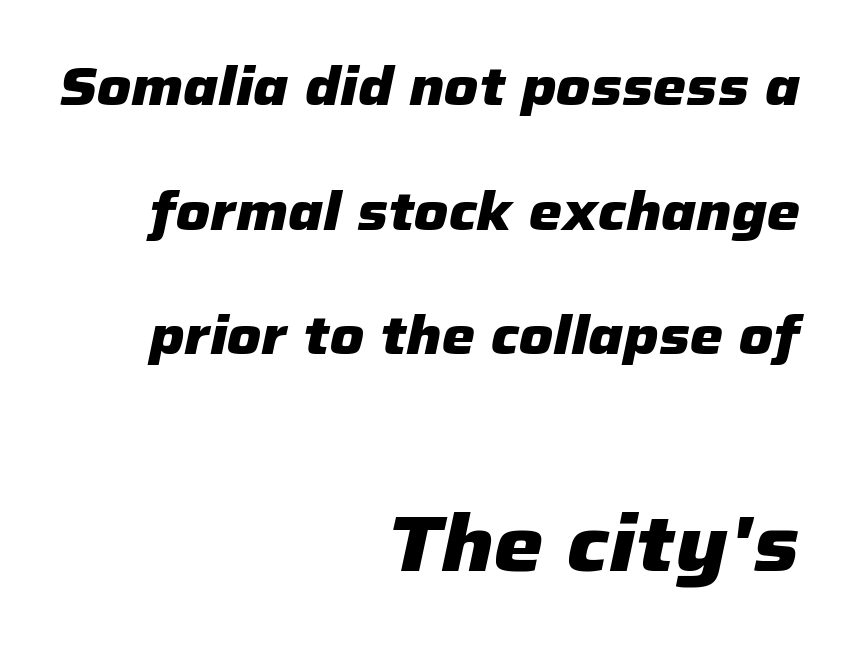
This rendering features lettering with no underline. Successive baselines arrive slowly, with a big drop between each. You can tell it's italic because the verticals aren't actually vertical. Notice how the passage keeps a crisp vertical edge on the right only. Students, this is bold: see how much ink each stroke carries.
